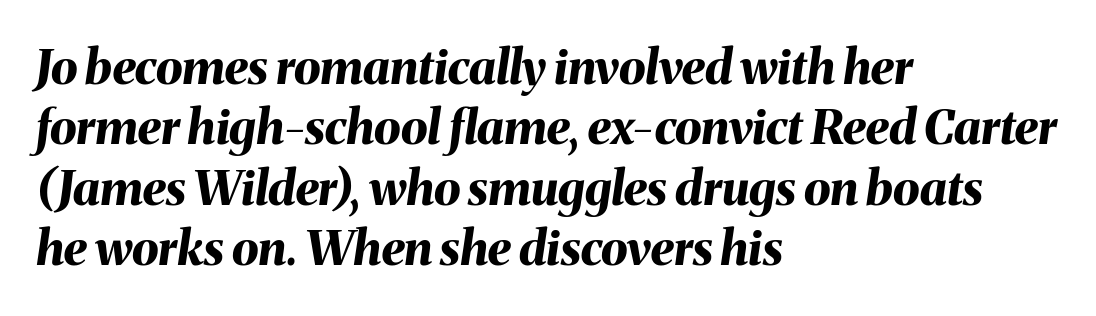
Looks like regular typesetting: each glyph gets only the width it needs. Visually the block forms a straight wall on the left and a jagged coastline on the right. In terms of weight, the rendering is a true, heavy bold. Unmarked baselines from the first word to the last. The typography opts for an oblique posture over an upright one. In terms of leading, this rendering sits right in the middle.
